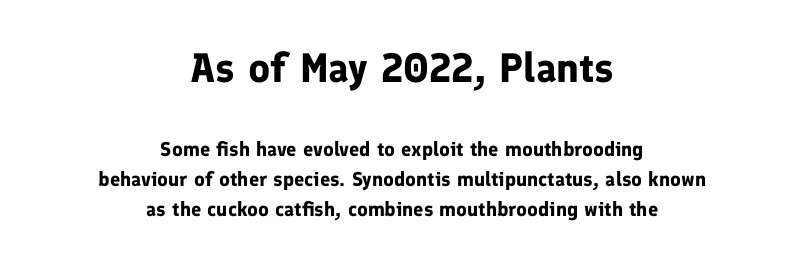
The image shows 41 px bold sans-serif type, upright; set centered, normal line spacing (1.5x), normal letter spacing, not underlined; the first (top) block is 2.05x larger; low stroke contrast and a medium x-height.
